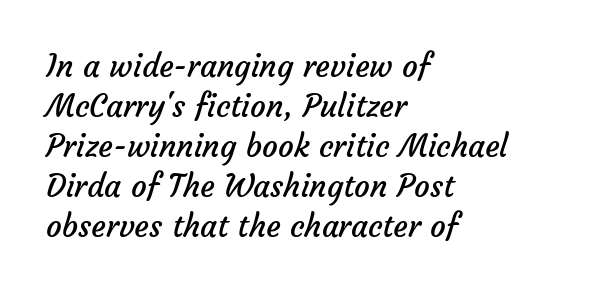
Q: Is the text bold? A: No.
Q: Is the typeface a serif or a sans-serif typeface? A: Sans-serif.
Q: Is the text underlined? A: No.
Q: How is the paragraph aligned? A: Left-aligned.
Q: Is the spacing between letters normal or unusually wide? A: Normal.
Q: Is the spacing between lines tight, normal or loose? A: Normal.
Q: Width (condensed, normal, or wide)? A: Normal.
Q: Stroke contrast? A: Low.
Q: x-height? A: Medium.
Q: Monospaced? A: No.
